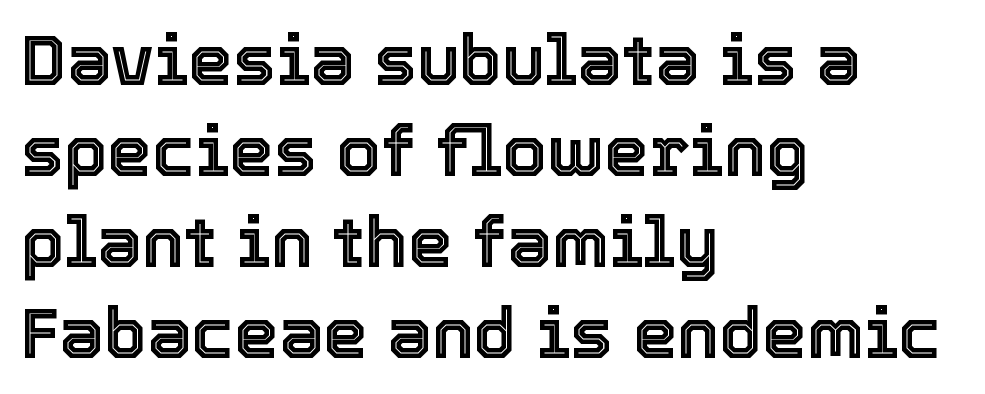
Q: Is the text italic (slanted)? A: No, it is upright.
Q: Is the text underlined? A: No.
Q: How is the paragraph aligned? A: Left-aligned.
Q: Is the spacing between letters normal or unusually wide? A: Normal.
Q: Is the spacing between lines tight, normal or loose? A: Normal.
Q: Width (condensed, normal, or wide)? A: Normal.
Q: x-height? A: Medium.
Q: Monospaced? A: No.
